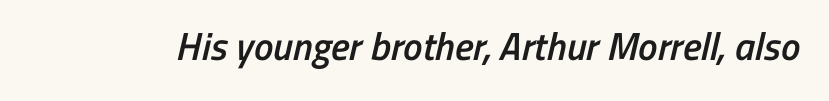
The image shows 39 px semibold, condensed sans-serif type; set normal letter spacing, not underlined; low stroke contrast and a medium x-height.
